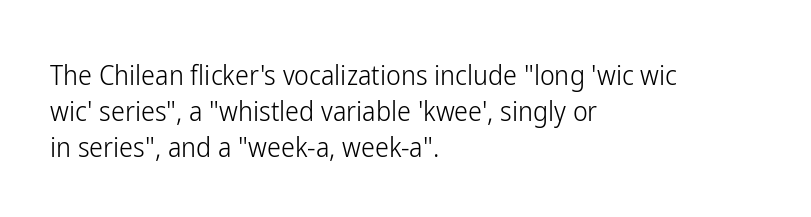
{"serif": "no", "italic": "no", "bold": "no", "weight": "light", "width": "condensed", "stroke_contrast": "low", "x_height": "medium", "monospaced": "no", "underline": "no", "align": "left", "line_spacing": "normal", "line_spacing_ratio": 1.28, "letter_spacing": "normal", "letter_spacing_em": 0.0, "glyph_px": 28}
